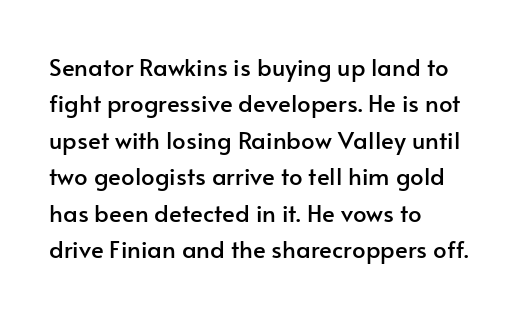
A normal amount of white space separates one row of letters from the next. Is there any slant? The stems are plumb. Nobody touched the tracking dial on this one. Quick note: underline off.
